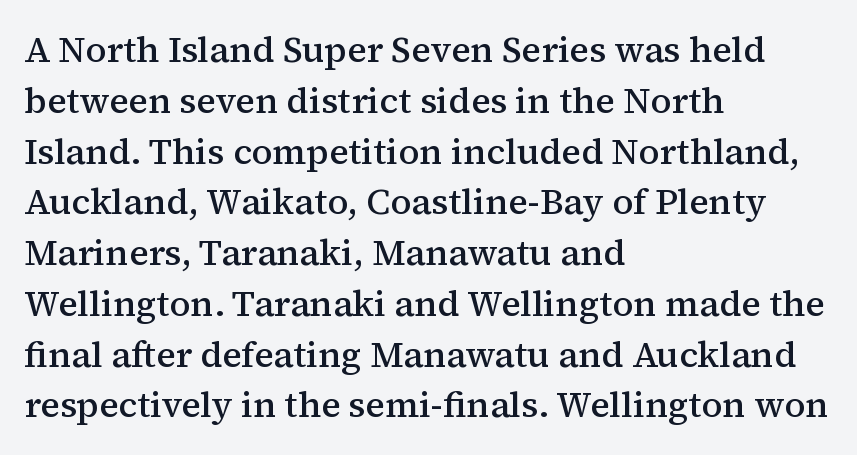
The image shows 36 px semibold serif type, upright; set left-aligned, normal line spacing (1.41x), normal letter spacing, not underlined; medium stroke contrast and a medium x-height.
